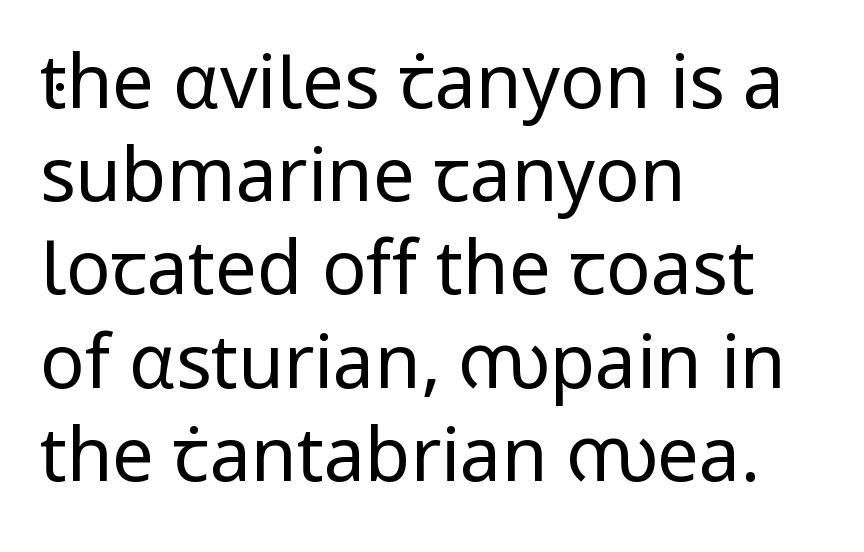
Caption: multi-line text, flush left, ragged right. The designer left line spacing at the default. What kind of face is this? One without serifs — a sans. Each letter keeps its own natural width here, so spacing adapts to shape.
